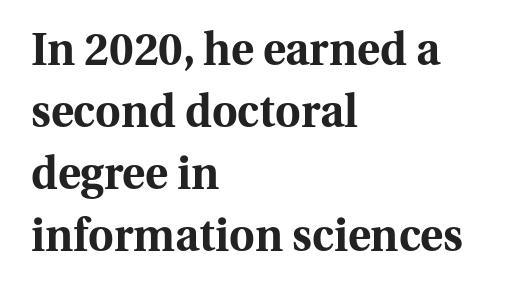
The image shows 44 px bold serif type, upright; set left-aligned, normal line spacing (1.41x), normal letter spacing, not underlined; medium stroke contrast and a medium x-height.
